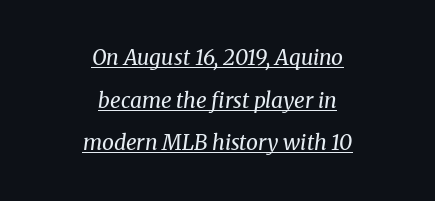
Q: Is the text bold? A: No.
Q: Is the text italic (slanted)? A: Yes, it leans right by about 8 degrees.
Q: Is the text underlined? A: Yes.
Q: How is the paragraph aligned? A: Centered.
Q: Is the spacing between letters normal or unusually wide? A: Normal.
Q: Is the spacing between lines tight, normal or loose? A: Loose.
